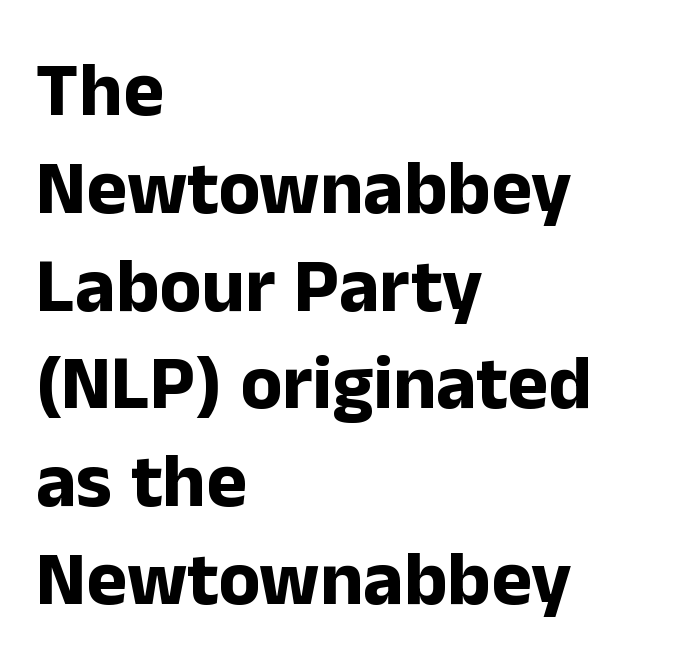
The image shows 77 px bold sans-serif type, upright; set left-aligned, normal line spacing (1.27x), normal letter spacing, not underlined; low stroke contrast and a medium x-height.
